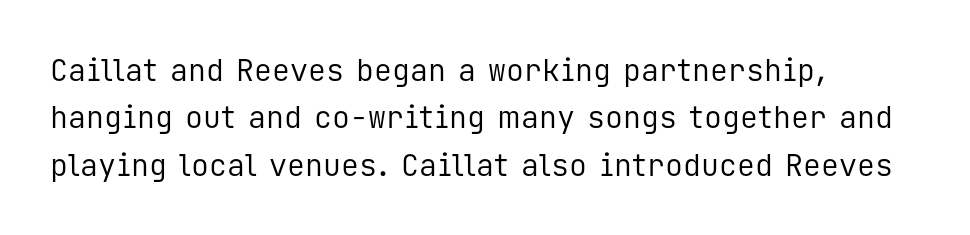
{"serif": "no", "italic": "no", "bold": "no", "weight": "regular", "width": "normal", "stroke_contrast": "low", "x_height": "medium", "monospaced": "yes", "underline": "no", "align": "left", "line_spacing": "normal", "line_spacing_ratio": 1.58, "letter_spacing": "normal", "letter_spacing_em": 0.0, "glyph_px": 30}
